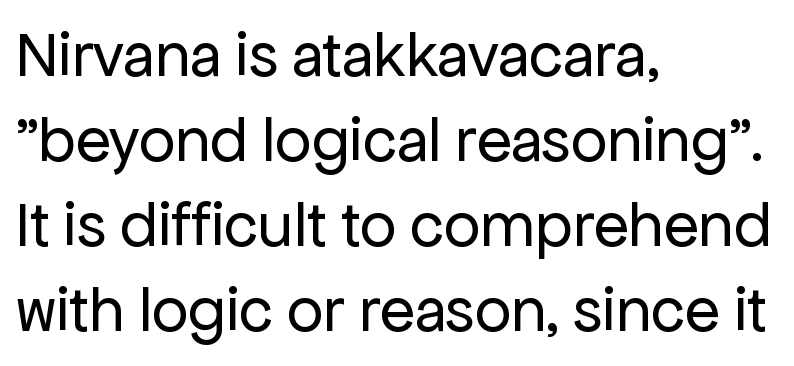
Q: Is the text bold? A: No.
Q: Is the text italic (slanted)? A: No, it is upright.
Q: Is the typeface a serif or a sans-serif typeface? A: Sans-serif.
Q: Is the text underlined? A: No.
Q: How is the paragraph aligned? A: Left-aligned.
Q: Is the spacing between letters normal or unusually wide? A: Normal.
Q: Is the spacing between lines tight, normal or loose? A: Normal.
Q: Width (condensed, normal, or wide)? A: Normal.
Q: Stroke contrast? A: Low.
Q: x-height? A: Medium.
Q: Monospaced? A: No.
